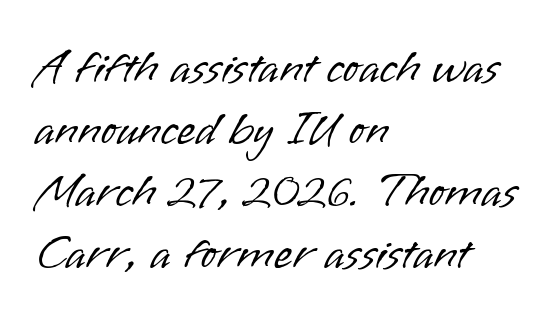
{"serif": "no", "bold": "no", "weight": "light", "width": "normal", "stroke_contrast": "low", "x_height": "small", "monospaced": "no", "underline": "no", "align": "left", "line_spacing": "normal", "line_spacing_ratio": 1.29, "letter_spacing": "normal", "letter_spacing_em": 0.0, "glyph_px": 48}
